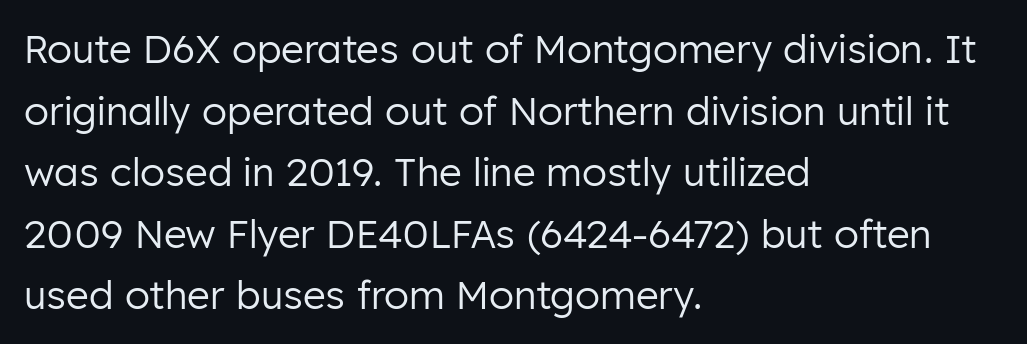
Q: Is the text bold? A: No.
Q: Is the text italic (slanted)? A: No, it is upright.
Q: Is the typeface a serif or a sans-serif typeface? A: Sans-serif.
Q: Is the text underlined? A: No.
Q: How is the paragraph aligned? A: Left-aligned.
Q: Is the spacing between letters normal or unusually wide? A: Normal.
Q: Is the spacing between lines tight, normal or loose? A: Normal.
Q: Width (condensed, normal, or wide)? A: Normal.
Q: Stroke contrast? A: Low.
Q: x-height? A: Medium.
Q: Monospaced? A: No.
